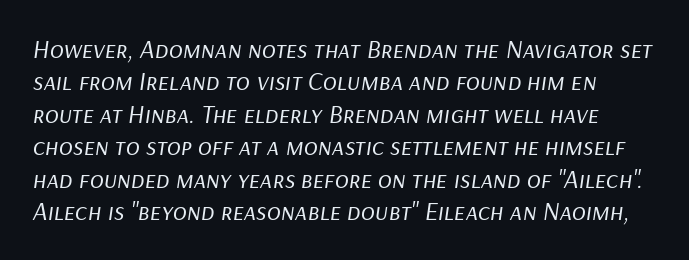
{"italic": "yes", "lean": "right", "slant_degrees": 9, "bold": "no", "underline": "no", "line_spacing": "normal", "line_spacing_ratio": 1.25, "letter_spacing": "normal", "letter_spacing_em": 0.0, "glyph_px": 26}
